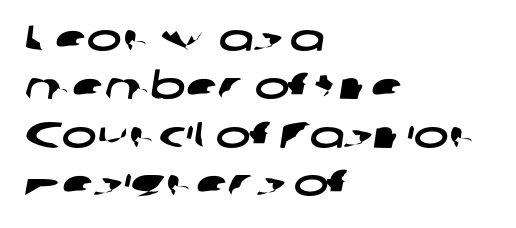
Varying glyph widths throughout — classic text-font behaviour. The strip under each line holds only bare page. Observe the ordinary spacing: letters are neighbours, not strangers. In terms of letterform style, serifs are entirely absent. Whoever set this chose a conventional vertical rhythm. The rag falls on the right side of this text block.
